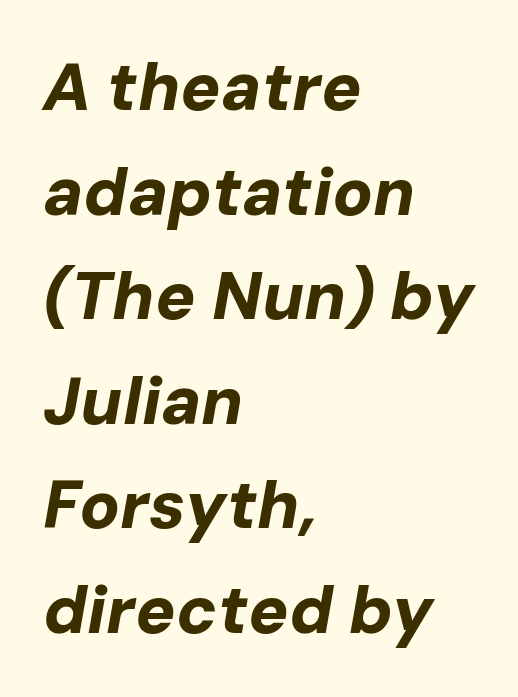
The image shows 67 px bold type, italic (leaning right); set left-aligned, normal line spacing (1.56x), normal letter spacing, not underlined; low stroke contrast and a medium x-height.
